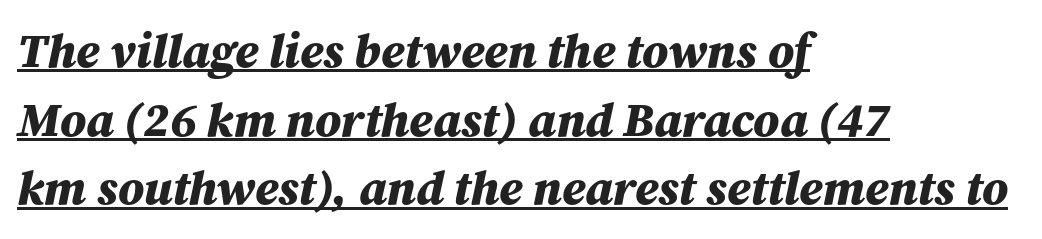
The passage shown is typed in a proportional face where columns would drift. Style check: oblique. The glyphs are accompanied by a horizontal stroke just below them. On the weight axis this lands at bold, roughly 700.
